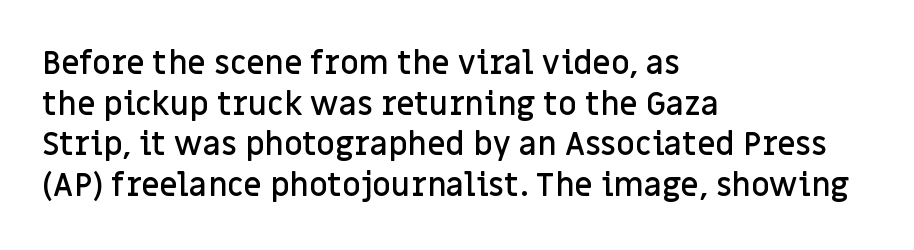
Unmarked baselines from the first word to the last. Does the copy run flush right? No — it runs flush left. Quick note: not italic, upright. The passage shown is typed in a proportional face where columns would drift.
